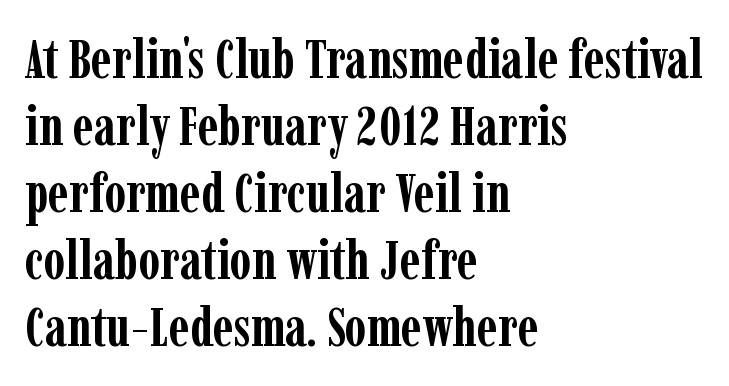
Short and long lines alike share a common starting point at left. This is roman type, the default non-slanted kind. Each letter keeps its own natural width here, so spacing adapts to shape. A full-strength bold gives these letters their thick strokes. Rule under the text: the space is simply empty.
